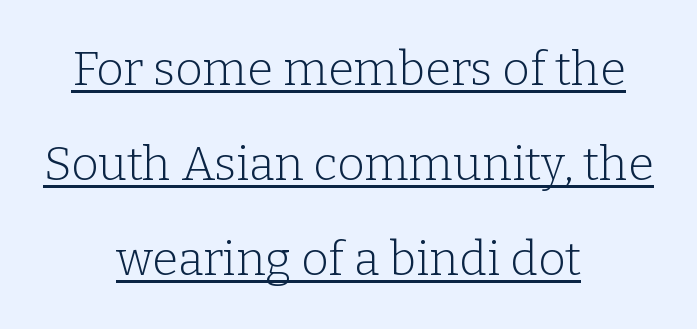
{"serif": "yes", "italic": "no", "bold": "no", "weight": "light", "width": "normal", "stroke_contrast": "low", "x_height": "medium", "monospaced": "no", "underline": "yes", "align": "center", "line_spacing": "loose", "line_spacing_ratio": 2.02, "letter_spacing": "normal", "letter_spacing_em": 0.0, "glyph_px": 47}
